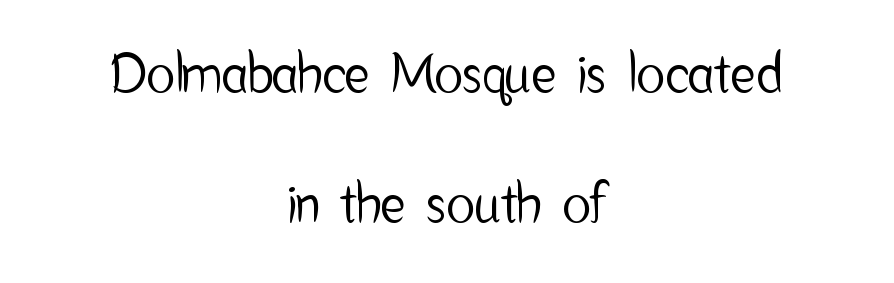
Q: Is the text italic (slanted)? A: No, it is upright.
Q: Is the typeface a serif or a sans-serif typeface? A: Sans-serif.
Q: Is the text underlined? A: No.
Q: How is the paragraph aligned? A: Centered.
Q: Is the spacing between letters normal or unusually wide? A: Normal.
Q: Is the spacing between lines tight, normal or loose? A: Loose.
Q: Width (condensed, normal, or wide)? A: Condensed.
Q: Stroke contrast? A: Low.
Q: x-height? A: Medium.
Q: Monospaced? A: No.
